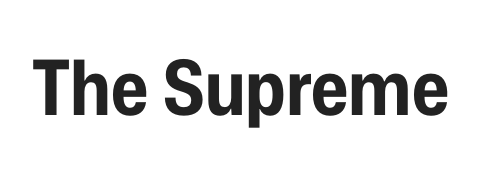
{"serif": "no", "italic": "no", "bold": "yes", "weight": "bold", "width": "condensed", "stroke_contrast": "low", "x_height": "medium", "monospaced": "no", "underline": "no", "letter_spacing": "normal", "letter_spacing_em": 0.0, "glyph_px": 76}
